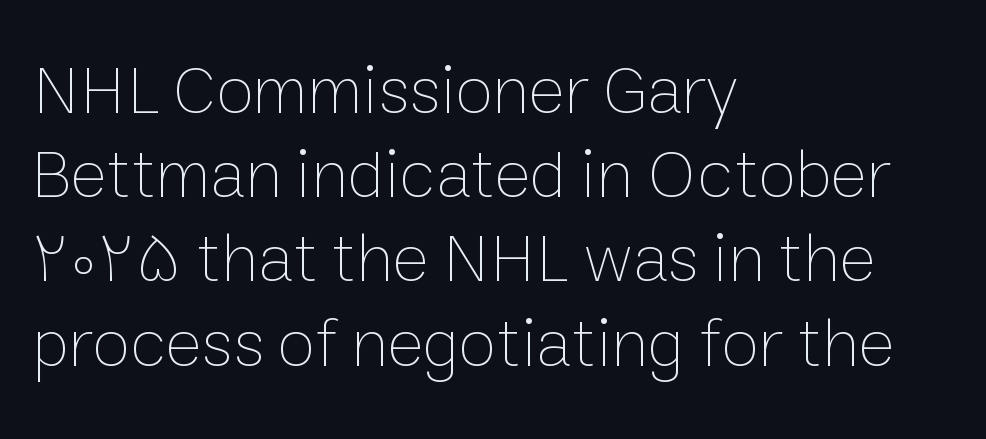
Q: Is the text bold? A: No.
Q: Is the text italic (slanted)? A: No, it is upright.
Q: Is the text underlined? A: No.
Q: How is the paragraph aligned? A: Left-aligned.
Q: Is the spacing between letters normal or unusually wide? A: Normal.
Q: Width (condensed, normal, or wide)? A: Normal.
Q: Stroke contrast? A: Low.
Q: x-height? A: Medium.
Q: Monospaced? A: No.
